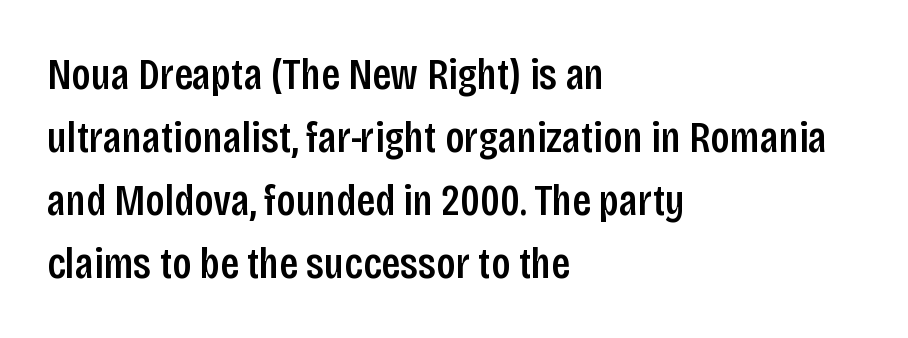
{"serif": "no", "italic": "no", "width": "condensed", "stroke_contrast": "low", "x_height": "large", "monospaced": "no", "underline": "no", "align": "left", "line_spacing": "normal", "line_spacing_ratio": 1.4, "letter_spacing": "normal", "letter_spacing_em": 0.0, "glyph_px": 45}
